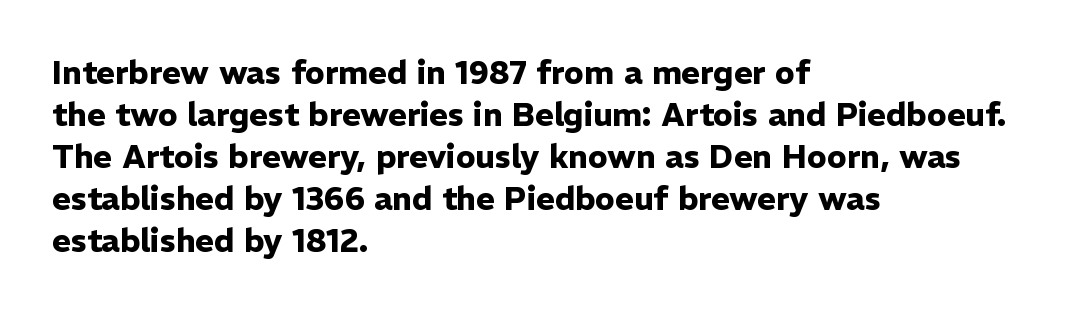
Q: Is the text bold? A: Yes.
Q: Is the text italic (slanted)? A: No, it is upright.
Q: Is the typeface a serif or a sans-serif typeface? A: Sans-serif.
Q: Is the text underlined? A: No.
Q: How is the paragraph aligned? A: Left-aligned.
Q: Is the spacing between letters normal or unusually wide? A: Normal.
Q: Is the spacing between lines tight, normal or loose? A: Normal.
Q: Width (condensed, normal, or wide)? A: Normal.
Q: Stroke contrast? A: Low.
Q: x-height? A: Medium.
Q: Monospaced? A: No.
